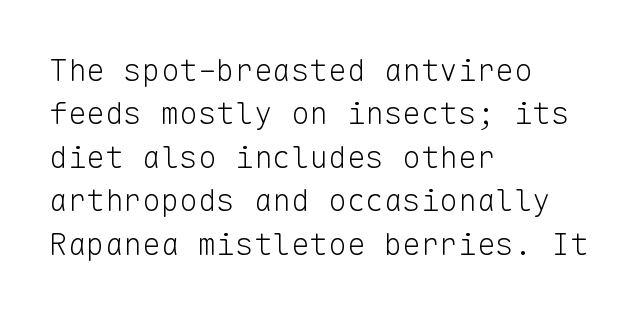
No word sits above an underline. The paragraph shown leans on its left margin. How are the letters spaced? Ordinarily, with no added tracking. Here the designer chose a console-style face with uniform glyph widths. The lettering stays uniformly vertical, giving the passage a roman look.
